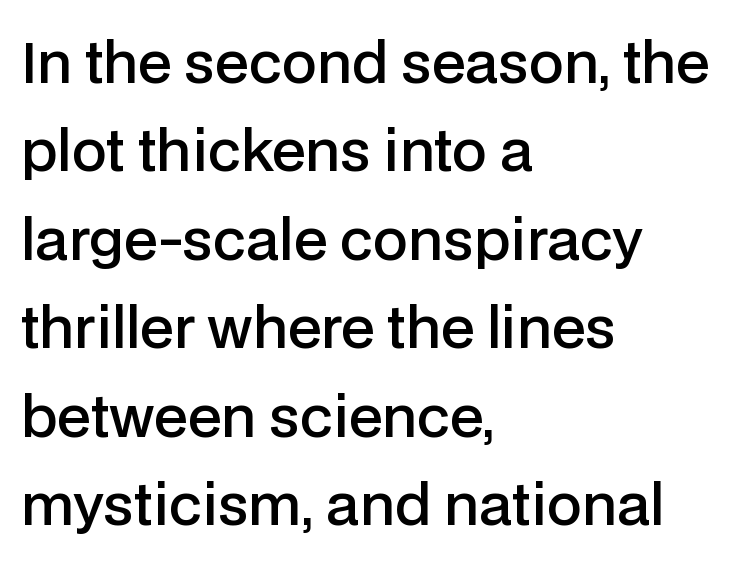
Q: Is the text bold? A: Semi-bold.
Q: Is the text italic (slanted)? A: No, it is upright.
Q: Is the typeface a serif or a sans-serif typeface? A: Sans-serif.
Q: Is the text underlined? A: No.
Q: How is the paragraph aligned? A: Left-aligned.
Q: Is the spacing between letters normal or unusually wide? A: Normal.
Q: Is the spacing between lines tight, normal or loose? A: Normal.
Q: Width (condensed, normal, or wide)? A: Normal.
Q: Stroke contrast? A: Low.
Q: x-height? A: Medium.
Q: Monospaced? A: No.
